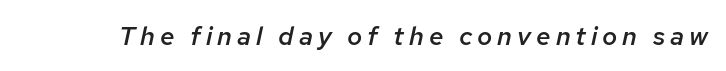
Q: Is the text bold? A: Semi-bold.
Q: Is the text italic (slanted)? A: Yes, it leans right by about 12 degrees.
Q: Is the text underlined? A: No.
